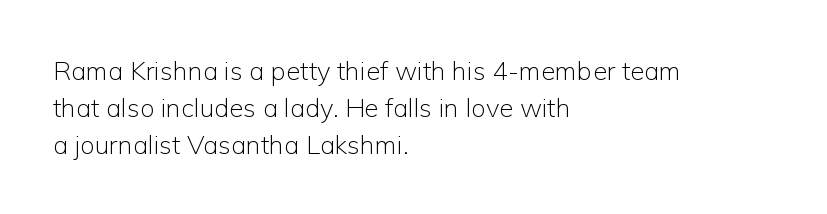
Rule under the text: the space is simply empty. The tracking reads as untouched default to a designer's eye. Compared with a typical body face, this is equally light or lighter still. A student would call this left alignment; a typographer would say flush left, rag right. The rows are spaced the way most documents space them.
